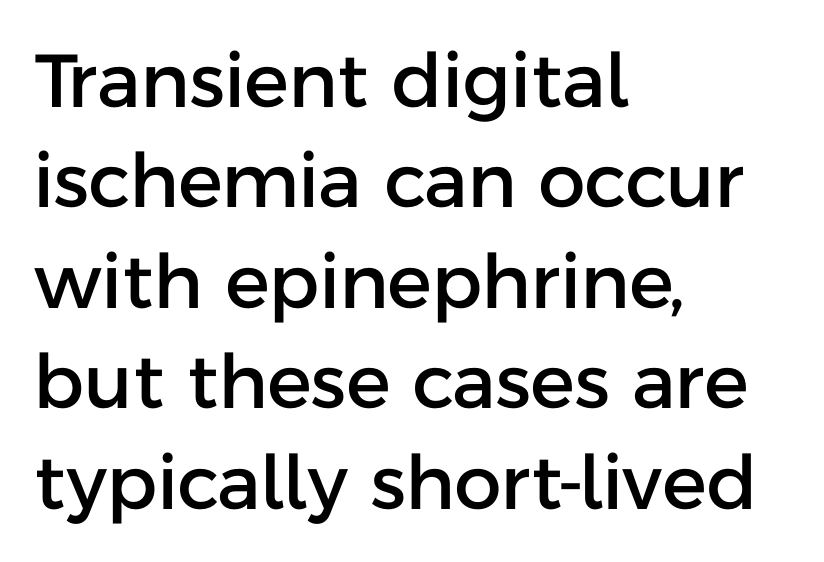
The image shows 75 px sans-serif type, upright; set left-aligned, normal line spacing (1.34x), normal letter spacing, not underlined; low stroke contrast and a medium x-height.
